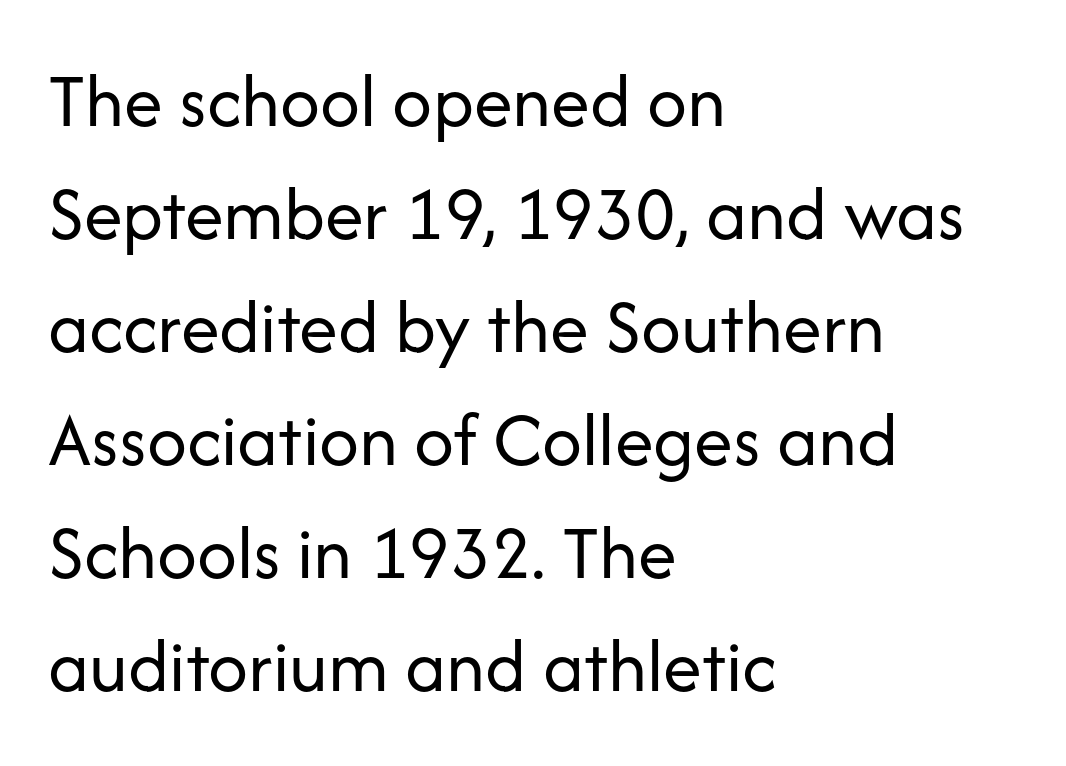
The rendering anchors every line to the left-hand side. Standard letterfit; no display-style spreading of the glyphs. If you drew a line through each stem, it would be perfectly vertical. Unlike a traditional serif, this face leaves its strokes unadorned. No word sits above an underline. Evenly set lines give the paragraph a standard silhouette.
